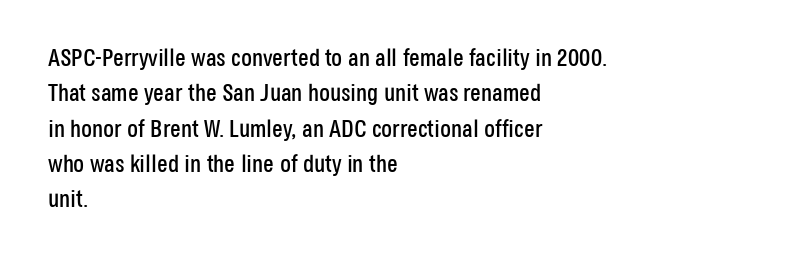
Q: Is the text italic (slanted)? A: No, it is upright.
Q: Is the text underlined? A: No.
Q: How is the paragraph aligned? A: Left-aligned.
Q: Is the spacing between letters normal or unusually wide? A: Normal.
Q: Is the spacing between lines tight, normal or loose? A: Normal.
